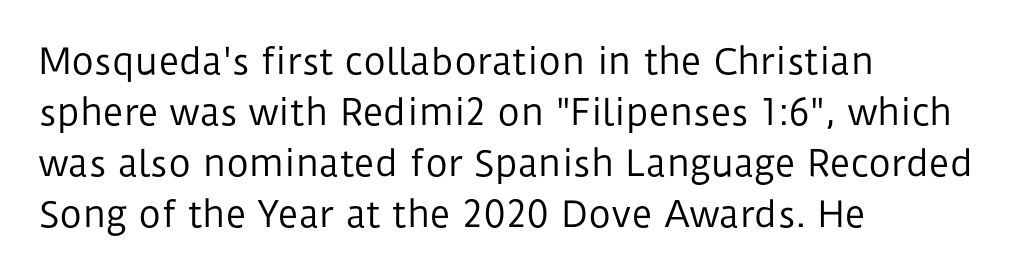
Q: Is the text bold? A: No.
Q: Is the text italic (slanted)? A: No, it is upright.
Q: Is the typeface a serif or a sans-serif typeface? A: Sans-serif.
Q: Is the text underlined? A: No.
Q: How is the paragraph aligned? A: Left-aligned.
Q: Is the spacing between letters normal or unusually wide? A: Normal.
Q: Is the spacing between lines tight, normal or loose? A: Normal.
Q: Width (condensed, normal, or wide)? A: Normal.
Q: Stroke contrast? A: Low.
Q: x-height? A: Medium.
Q: Monospaced? A: No.
